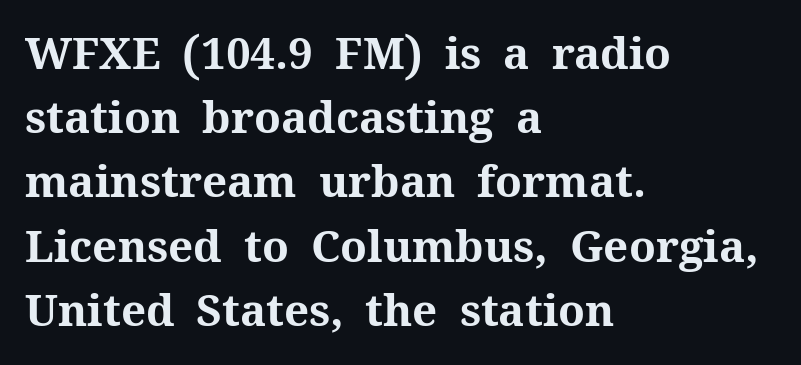
{"serif": "yes", "italic": "no", "bold": "yes", "weight": "bold", "width": "normal", "stroke_contrast": "medium", "x_height": "medium", "monospaced": "no", "underline": "no", "align": "left", "line_spacing": "normal", "line_spacing_ratio": 1.46, "letter_spacing": "normal", "letter_spacing_em": 0.0, "glyph_px": 44}
